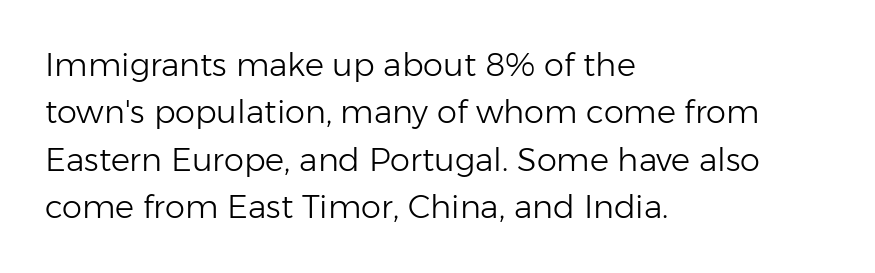
{"serif": "no", "italic": "no", "bold": "no", "weight": "light", "width": "normal", "stroke_contrast": "low", "x_height": "medium", "monospaced": "no", "underline": "no", "align": "left", "line_spacing": "normal", "line_spacing_ratio": 1.48, "letter_spacing": "normal", "letter_spacing_em": 0.0, "glyph_px": 32}
